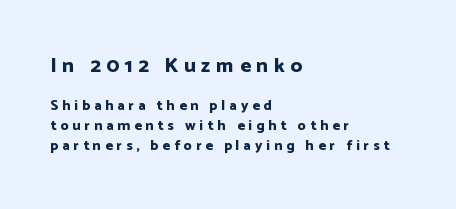
These lines sit exactly where default settings would place them. A classic flush-left, rag-right setting is used for this passage. A typesetter would mark this as roman, not italic. How heavy is the stroke? Heavy — this is a bold. Descenders hang freely into open space.
